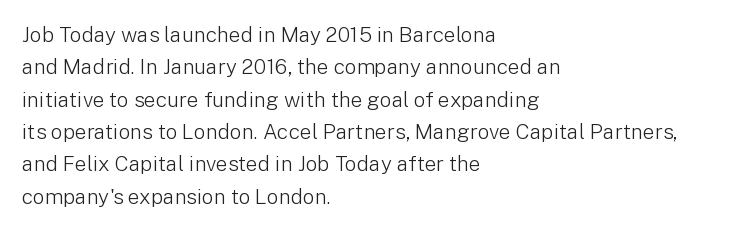
The image shows 21 px text type, upright; set left-aligned, normal line spacing (1.54x), normal letter spacing, not underlined.
